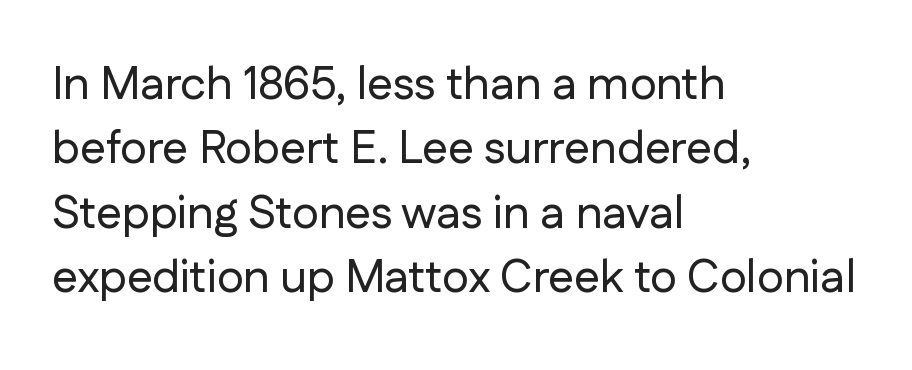
Q: Is the text italic (slanted)? A: No, it is upright.
Q: Is the typeface a serif or a sans-serif typeface? A: Sans-serif.
Q: Is the text underlined? A: No.
Q: How is the paragraph aligned? A: Left-aligned.
Q: Is the spacing between letters normal or unusually wide? A: Normal.
Q: Is the spacing between lines tight, normal or loose? A: Normal.
Q: Width (condensed, normal, or wide)? A: Normal.
Q: Stroke contrast? A: Low.
Q: x-height? A: Medium.
Q: Monospaced? A: No.
